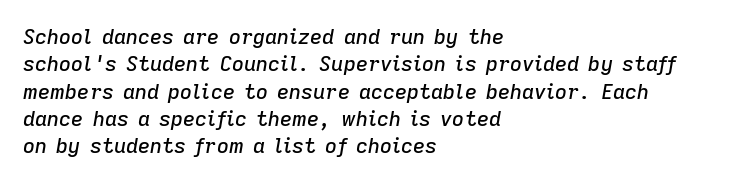
Q: Is the text italic (slanted)? A: Yes, it leans right by about 9 degrees.
Q: Is the text underlined? A: No.
Q: How is the paragraph aligned? A: Left-aligned.
Q: Is the spacing between letters normal or unusually wide? A: Normal.
Q: Is the spacing between lines tight, normal or loose? A: Normal.
